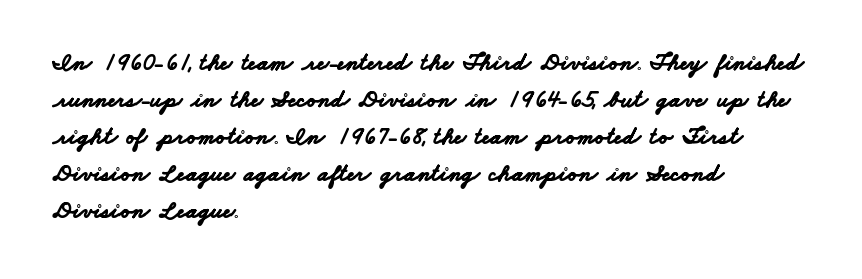
The image shows 24 px bold type; set left-aligned, normal line spacing (1.54x), normal letter spacing, not underlined.
